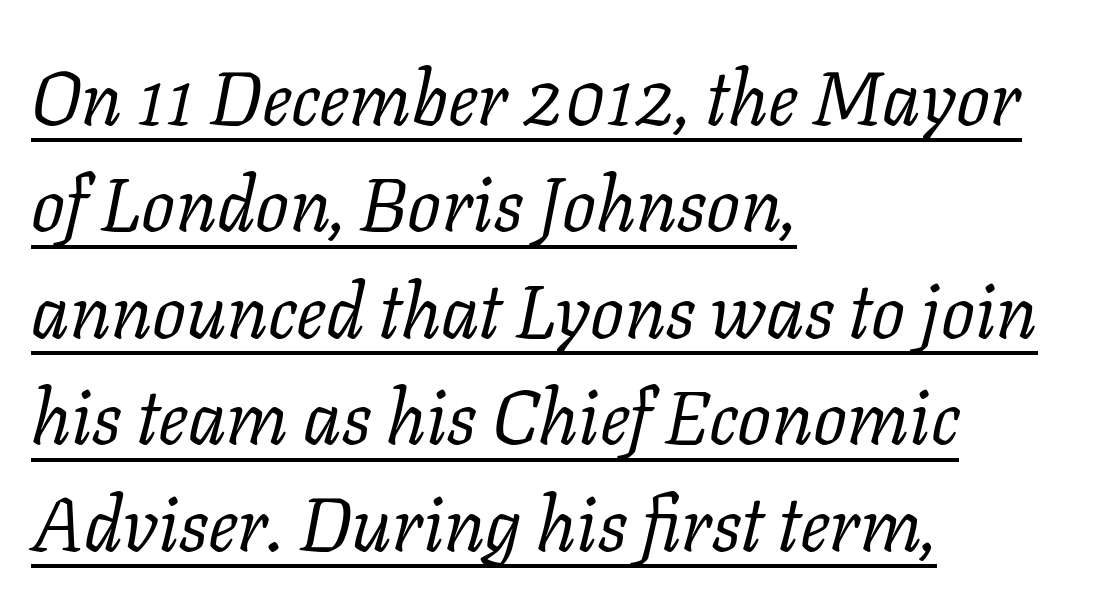
Nothing unusual about the tracking: characters are spaced as the font intends. Leftover space on each line is placed entirely after the last word. Check where the strokes stop: tiny serifs finish them off. The rendering uses a moderate line-height, typical for paragraphs.
